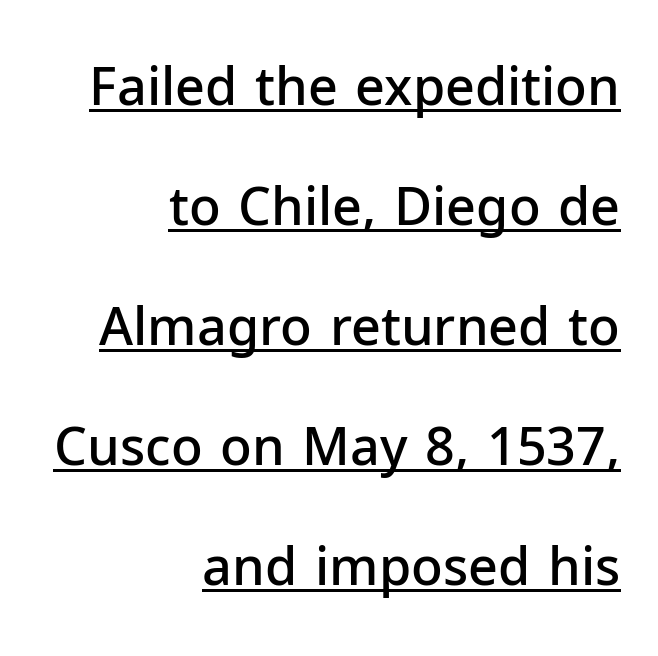
The image shows 52 px semibold sans-serif type, upright; set right-aligned, loose line spacing (2.31x), normal letter spacing, underlined; low stroke contrast and a medium x-height.
